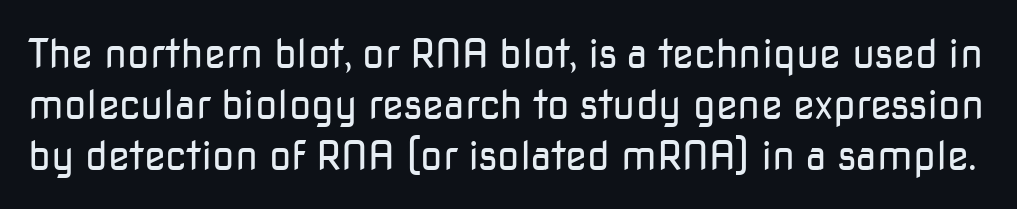
{"serif": "no", "italic": "no", "bold": "no", "weight": "regular", "width": "normal", "stroke_contrast": "low", "x_height": "medium", "monospaced": "no", "underline": "no", "line_spacing": "normal", "line_spacing_ratio": 1.28, "letter_spacing": "normal", "letter_spacing_em": 0.0, "glyph_px": 40}
